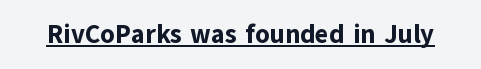
No extra tracking has been applied to these lines. Glance below the letters and you will spot a drawn line. Quick note: not italic, upright. The letters are bold, with thick, heavy strokes.
